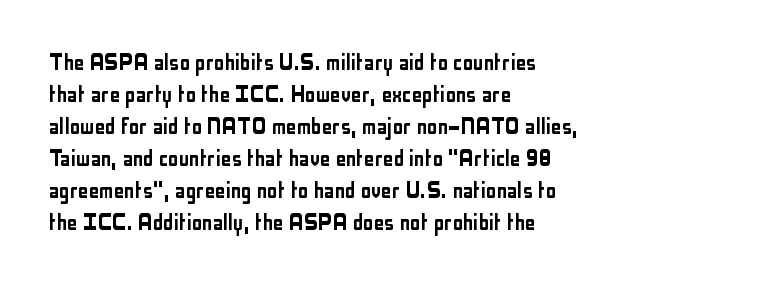
The image shows 26 px text type, upright; set left-aligned, line spacing 1.23x, normal letter spacing, not underlined.
